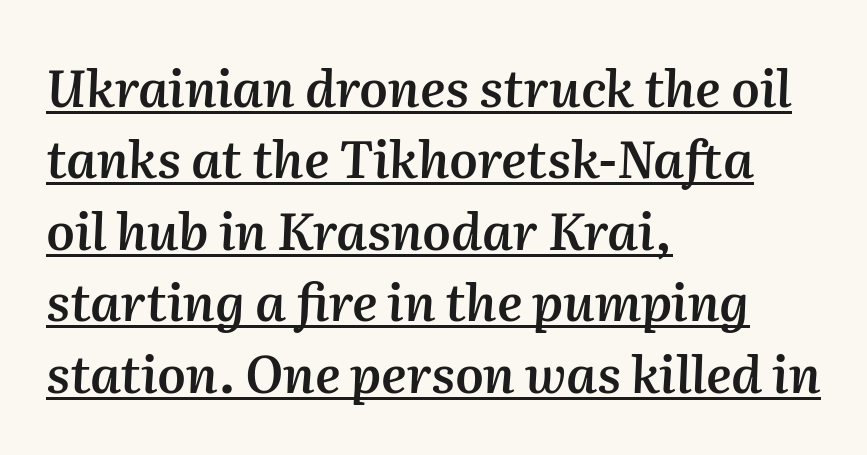
Q: Is the text bold? A: Semi-bold.
Q: Is the text italic (slanted)? A: Yes, it leans right by about 2 degrees.
Q: Is the text underlined? A: Yes.
Q: How is the paragraph aligned? A: Left-aligned.
Q: Is the spacing between letters normal or unusually wide? A: Normal.
Q: Is the spacing between lines tight, normal or loose? A: Normal.
Q: Width (condensed, normal, or wide)? A: Normal.
Q: Stroke contrast? A: Medium.
Q: x-height? A: Medium.
Q: Monospaced? A: No.
